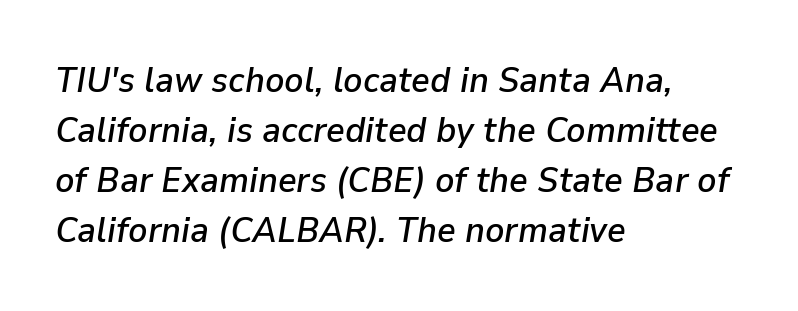
Q: Is the text italic (slanted)? A: Yes, it leans right by about 9 degrees.
Q: Is the text underlined? A: No.
Q: How is the paragraph aligned? A: Left-aligned.
Q: Is the spacing between letters normal or unusually wide? A: Normal.
Q: Is the spacing between lines tight, normal or loose? A: Normal.
Q: Width (condensed, normal, or wide)? A: Normal.
Q: Stroke contrast? A: Low.
Q: x-height? A: Medium.
Q: Monospaced? A: No.
